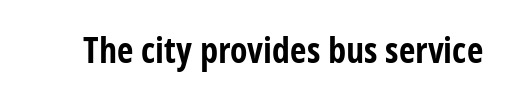
{"serif": "no", "italic": "no", "bold": "yes", "weight": "bold", "width": "condensed", "stroke_contrast": "low", "x_height": "medium", "monospaced": "no", "underline": "no", "letter_spacing": "normal", "letter_spacing_em": 0.0, "glyph_px": 36}
